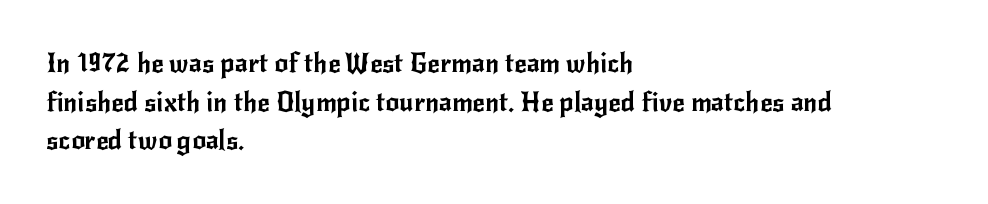
The image shows 27 px text type, upright; set left-aligned, normal line spacing (1.43x), normal letter spacing, not underlined.
